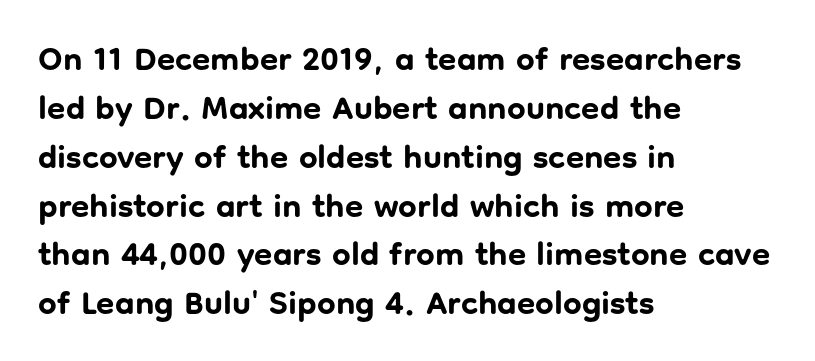
The image shows 33 px bold sans-serif type, upright; set left-aligned, normal line spacing (1.48x), normal letter spacing, not underlined; low stroke contrast and a medium x-height.
